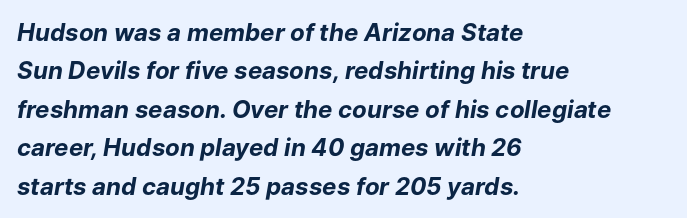
{"italic": "yes", "lean": "right", "slant_degrees": 9, "bold": "yes", "underline": "no", "align": "left", "line_spacing": "normal", "line_spacing_ratio": 1.6, "letter_spacing": "normal", "letter_spacing_em": 0.0, "glyph_px": 24}
